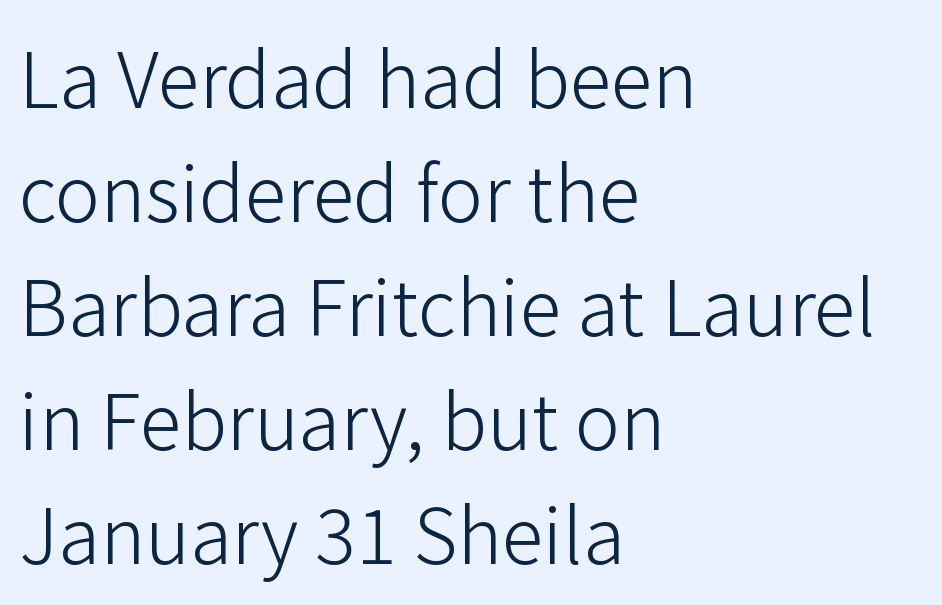
{"serif": "no", "italic": "no", "bold": "no", "weight": "light", "width": "normal", "stroke_contrast": "low", "x_height": "medium", "monospaced": "no", "underline": "no", "align": "left", "line_spacing": "normal", "line_spacing_ratio": 1.5, "letter_spacing": "normal", "letter_spacing_em": 0.0, "glyph_px": 76}
